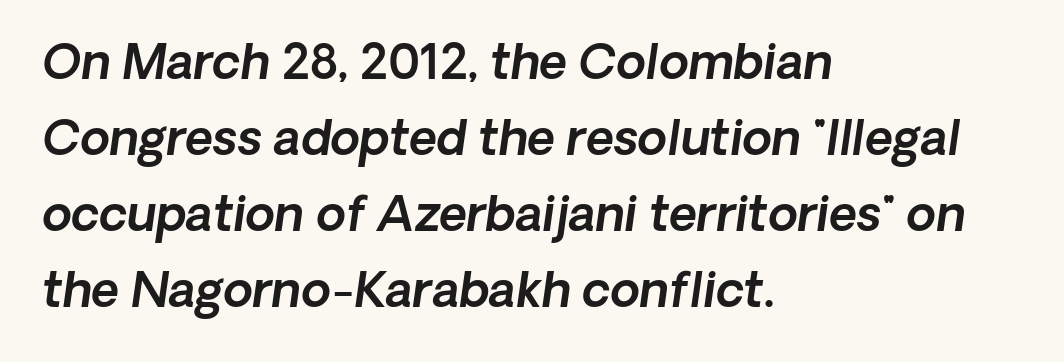
The image shows 48 px text type, italic (leaning right); set left-aligned, normal line spacing (1.58x), normal letter spacing, not underlined; a medium x-height.
